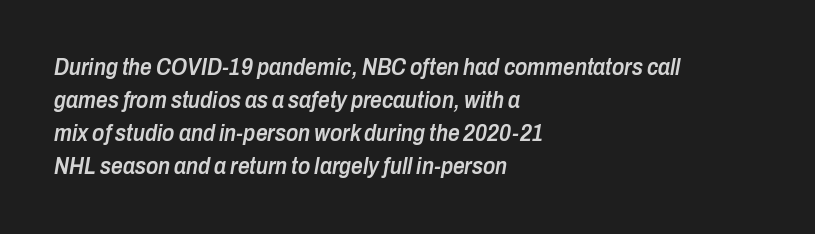
Q: Is the text bold? A: Semi-bold.
Q: Is the text italic (slanted)? A: Yes, it leans right by about 10 degrees.
Q: Is the text underlined? A: No.
Q: How is the paragraph aligned? A: Left-aligned.
Q: Is the spacing between letters normal or unusually wide? A: Normal.
Q: Is the spacing between lines tight, normal or loose? A: Normal.
